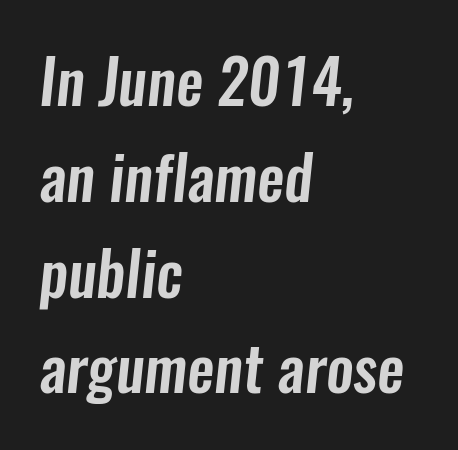
Short and long lines alike share a common starting point at left. Character widths vary here, with narrow letters taking less room than wide ones. Interline gaps are of average width in this sample. There is no visible air inserted between adjacent glyphs.
